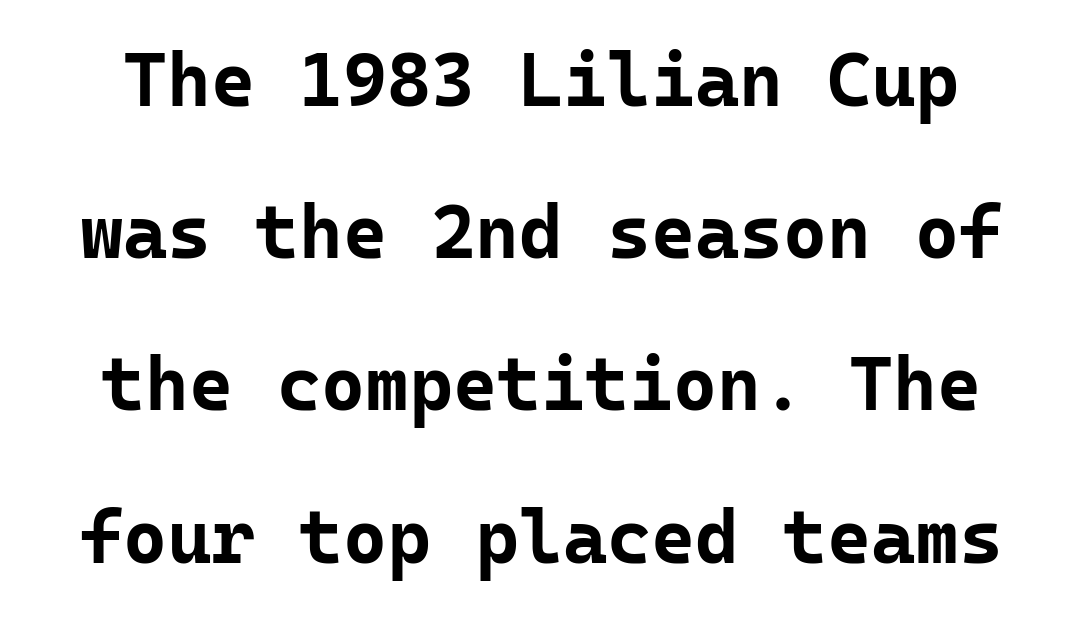
{"serif": "no", "italic": "no", "bold": "yes", "weight": "bold", "width": "normal", "stroke_contrast": "low", "x_height": "medium", "monospaced": "yes", "underline": "no", "line_spacing": "loose", "line_spacing_ratio": 2.03, "letter_spacing": "normal", "letter_spacing_em": 0.0, "glyph_px": 75}
